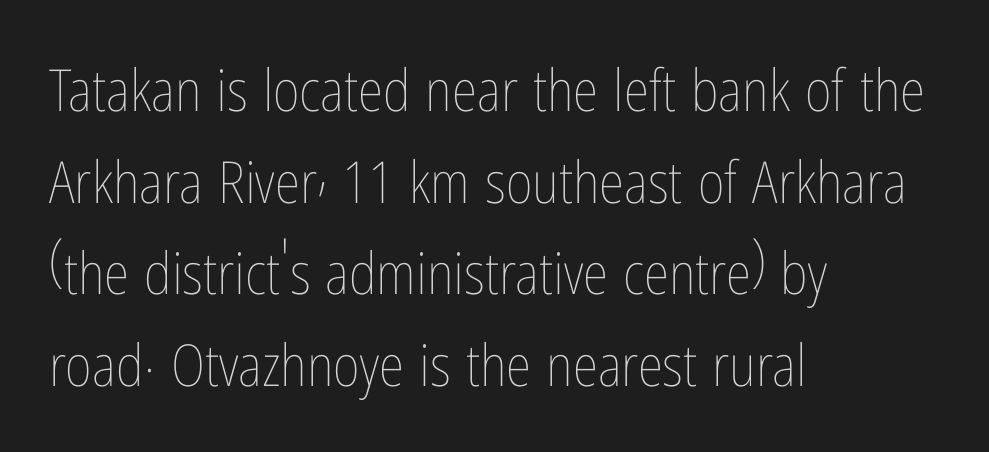
Do the characters align in a grid? No, the font is proportional. Each line starts at the same left margin while the right side varies. A typesetter would mark this as roman, not italic. The face used here is rendered with its standard letterfit. Interline gaps are of average width in this sample.
